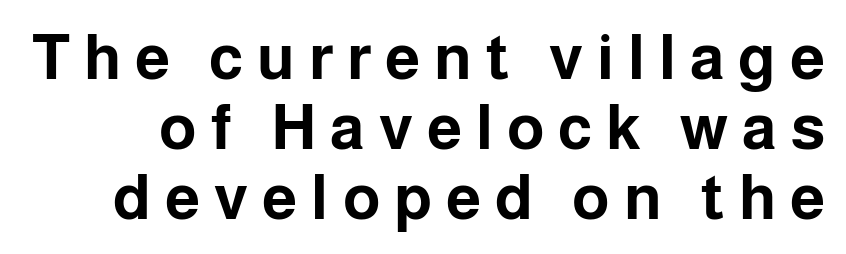
The image shows 63 px bold sans-serif type, upright; set tight line spacing (1.11x), unusually wide letter spacing (+0.22 em), not underlined; low stroke contrast and a medium x-height.
